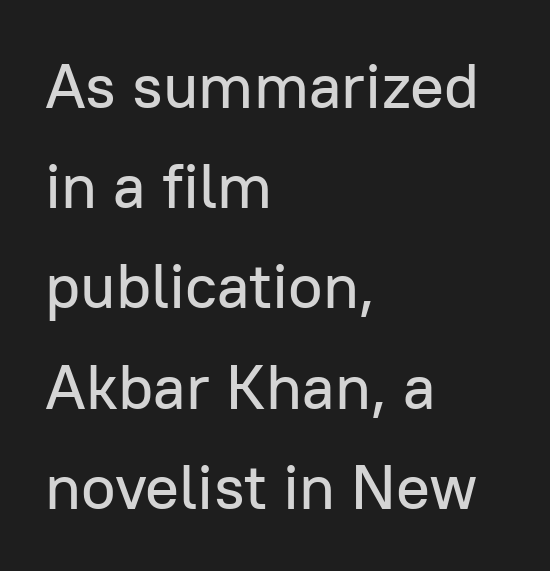
The image shows 63 px sans-serif type, upright; set left-aligned, normal line spacing (1.59x), normal letter spacing, not underlined; low stroke contrast and a medium x-height.
